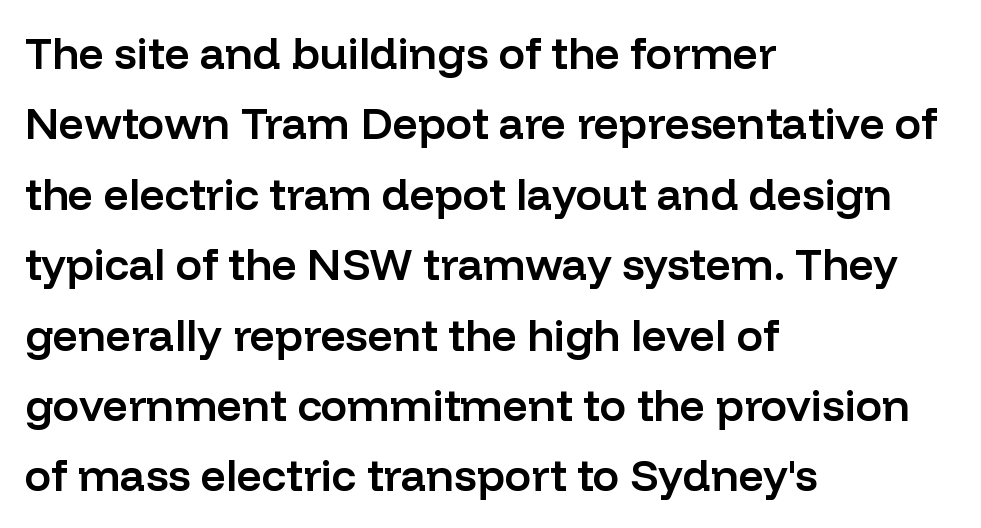
The image shows 44 px semibold sans-serif type, upright; set left-aligned, normal line spacing (1.6x), normal letter spacing, not underlined; low stroke contrast and a medium x-height.
